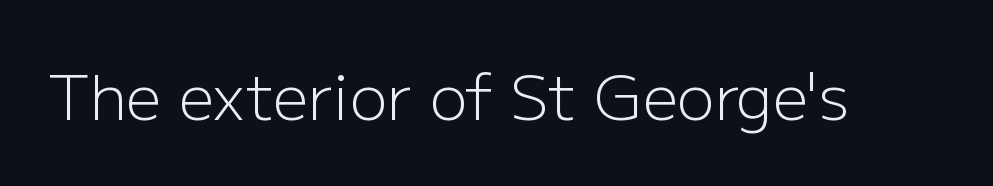
Look at the tracking — it's just the regular setting, nothing added. Proportional: the letters do not fall into vertical columns. Nothing heavy about these letters — not bold at all. The axis of the letterforms is exactly vertical.
